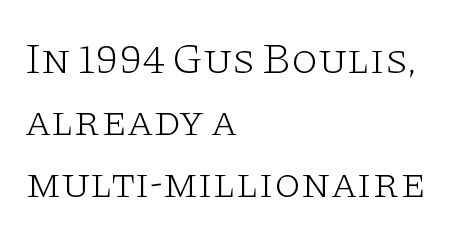
Q: Is the text bold? A: No.
Q: Is the text italic (slanted)? A: No, it is upright.
Q: Is the typeface a serif or a sans-serif typeface? A: Serif.
Q: Is the text underlined? A: No.
Q: How is the paragraph aligned? A: Left-aligned.
Q: Is the spacing between letters normal or unusually wide? A: Normal.
Q: Is the spacing between lines tight, normal or loose? A: Normal.
Q: Width (condensed, normal, or wide)? A: Wide.
Q: Stroke contrast? A: Low.
Q: x-height? A: Large.
Q: Monospaced? A: No.
